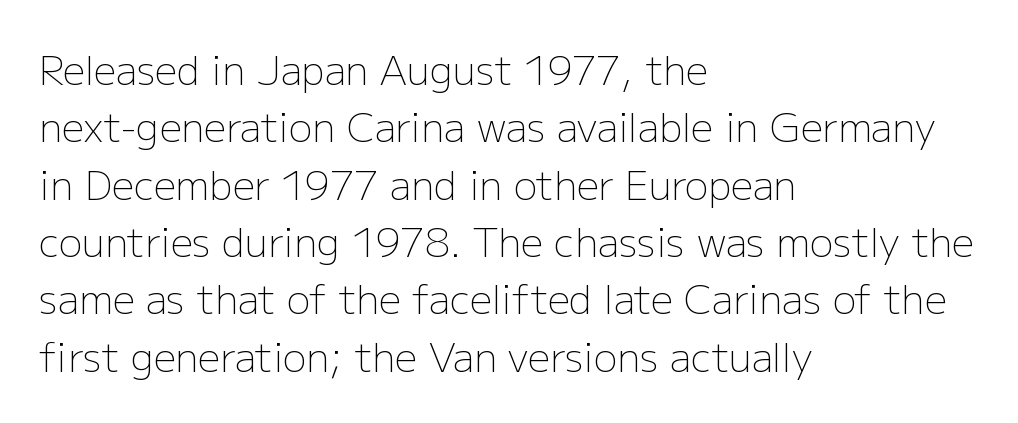
The image shows 39 px light sans-serif type, upright; set left-aligned, normal line spacing (1.47x), normal letter spacing, not underlined; low stroke contrast and a medium x-height.
